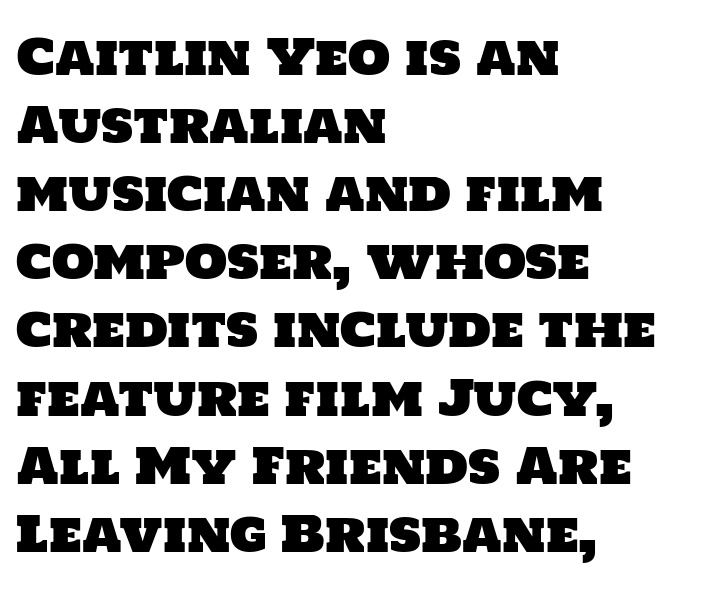
Typographically, this falls in the sans-serif category. Between one letter and the next there's only the usual sliver of space. Each line starts at the same left margin while the right side varies. Rule under the text: the space is simply empty. This block has exactly the height ordinary leading produces.
